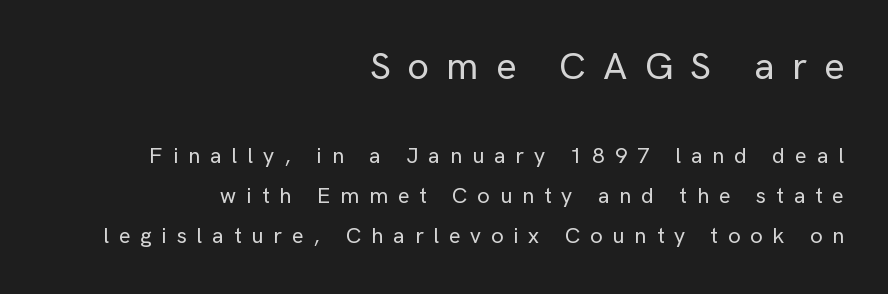
The image shows 38 px sans-serif type, upright; set right-aligned, line spacing 1.81x, unusually wide letter spacing (+0.45 em), not underlined; the first (top) block is 1.73x larger; low stroke contrast and a medium x-height.
